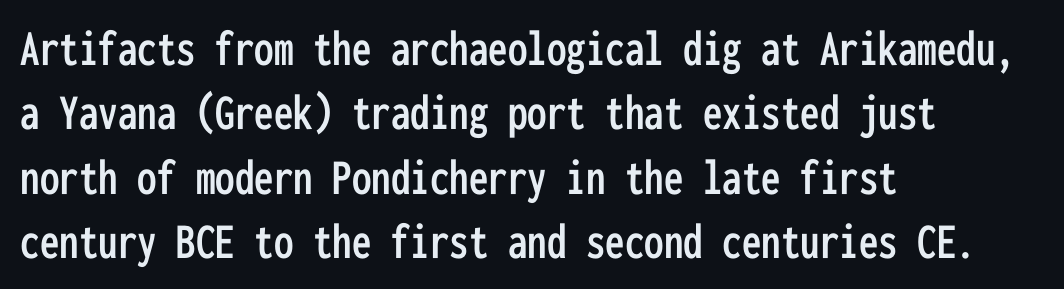
Q: Is the text italic (slanted)? A: No, it is upright.
Q: Is the typeface a serif or a sans-serif typeface? A: Sans-serif.
Q: Is the text underlined? A: No.
Q: How is the paragraph aligned? A: Left-aligned.
Q: Is the spacing between letters normal or unusually wide? A: Normal.
Q: Width (condensed, normal, or wide)? A: Condensed.
Q: Stroke contrast? A: Low.
Q: x-height? A: Medium.
Q: Monospaced? A: Yes.
